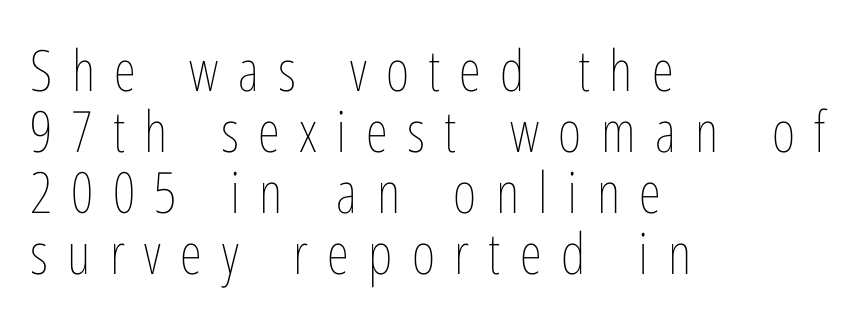
{"italic": "no", "bold": "no", "weight": "thin", "width": "condensed", "stroke_contrast": "low", "x_height": "medium", "monospaced": "no", "underline": "no", "align": "left", "line_spacing": "tight", "line_spacing_ratio": 1.07, "letter_spacing": "wide", "letter_spacing_em": 0.34, "glyph_px": 57}
